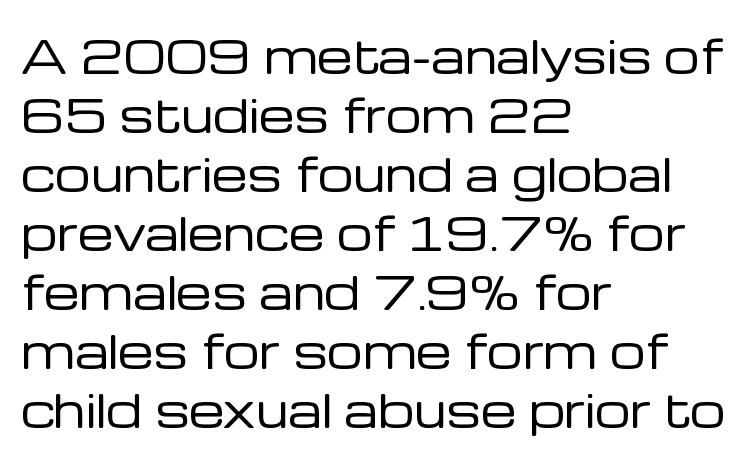
The image shows 45 px regular-weight sans-serif type, upright; set left-aligned, normal line spacing (1.31x), normal letter spacing, not underlined; low stroke contrast and a medium x-height.
